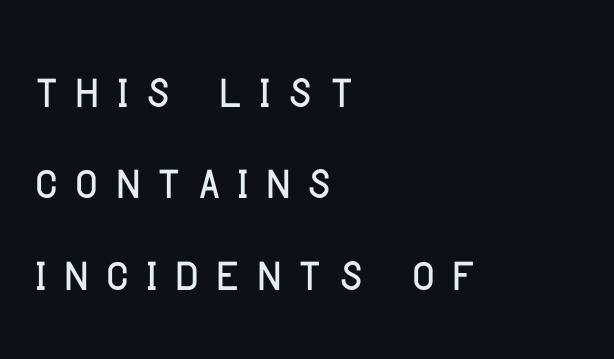
Vertical spacing — default. The passage shown is typeset with a sans-serif family. Each row of text sits above clean, open space. If you drew a line through each stem, it would be perfectly vertical. Varying glyph widths throughout — classic text-font behaviour. One-word summary of the alignment: left.
